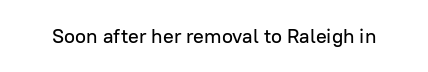
Q: Is the text italic (slanted)? A: No, it is upright.
Q: Is the text underlined? A: No.
Q: Is the spacing between letters normal or unusually wide? A: Normal.
